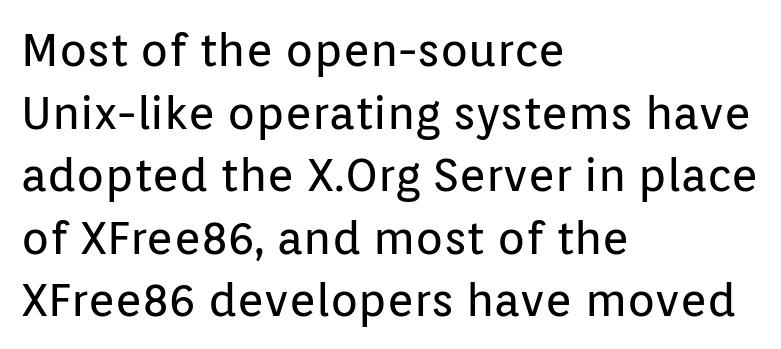
A bare baseline throughout the passage. The letters look calm and open, with moderate or lighter stems. Italic? Not at all — the glyphs are vertical. The passage shown stacks its lines at a standard gap. The rendering uses natural spacing where letterforms have individual widths. The rag falls on the right side of this text block.
